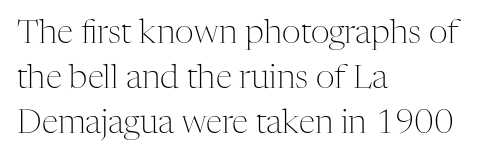
{"serif": "yes", "italic": "no", "bold": "no", "weight": "light", "width": "normal", "stroke_contrast": "medium", "x_height": "medium", "monospaced": "no", "underline": "no", "align": "left", "line_spacing": "normal", "line_spacing_ratio": 1.36, "letter_spacing": "normal", "letter_spacing_em": 0.0, "glyph_px": 33}
